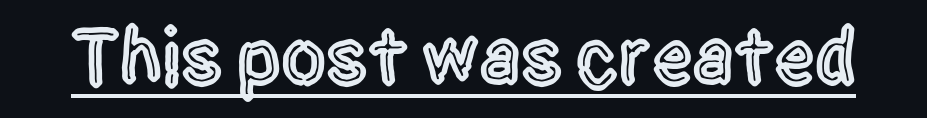
{"serif": "no", "italic": "no", "width": "condensed", "x_height": "large", "monospaced": "no", "underline": "yes", "letter_spacing": "normal", "letter_spacing_em": 0.0, "glyph_px": 80}
